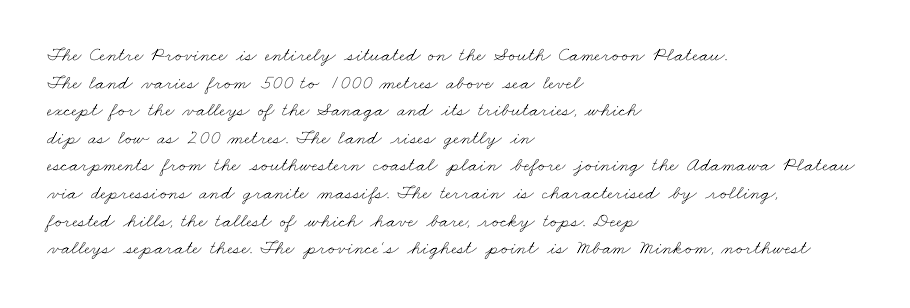
What's the leading like? Ordinary, nothing unusual. Here the glyphs are tracked normally, forming tight word shapes. Has an underline been added? It has not. The strokes carry an ordinary text weight at most.
